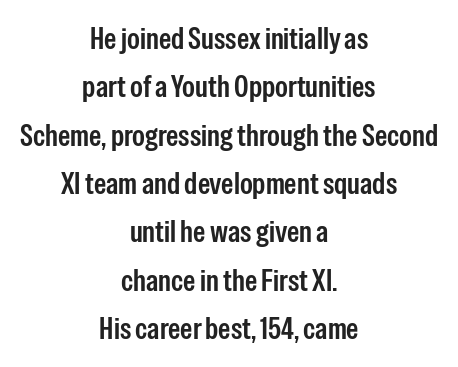
The image shows 31 px condensed sans-serif type, upright; set centered, normal line spacing (1.56x), normal letter spacing, not underlined; low stroke contrast and a medium x-height.
